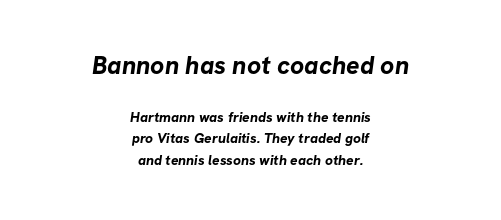
Q: Is the text bold? A: Yes.
Q: Is the text underlined? A: No.
Q: How is the paragraph aligned? A: Centered.
Q: Is the spacing between letters normal or unusually wide? A: Normal.
Q: Is the spacing between lines tight, normal or loose? A: Normal.
Q: Which block of text is set in a larger size, the first (top) or the second (bottom)? A: The first (top) one.
